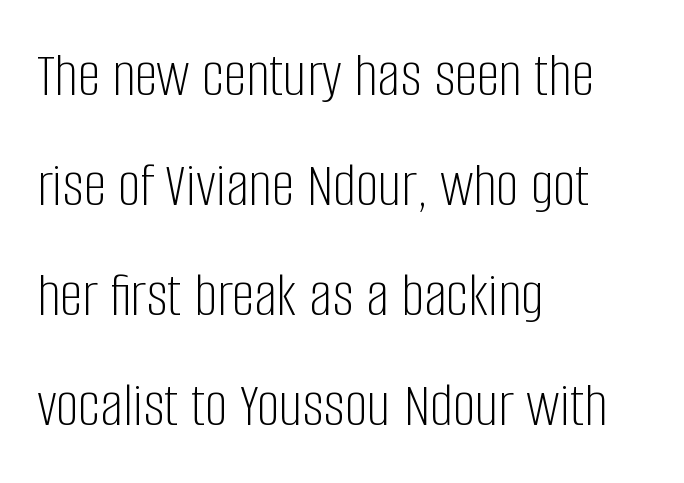
Q: Is the text bold? A: No.
Q: Is the text italic (slanted)? A: No, it is upright.
Q: Is the typeface a serif or a sans-serif typeface? A: Sans-serif.
Q: Is the text underlined? A: No.
Q: How is the paragraph aligned? A: Left-aligned.
Q: Is the spacing between letters normal or unusually wide? A: Normal.
Q: Width (condensed, normal, or wide)? A: Condensed.
Q: Stroke contrast? A: Low.
Q: x-height? A: Large.
Q: Monospaced? A: No.
